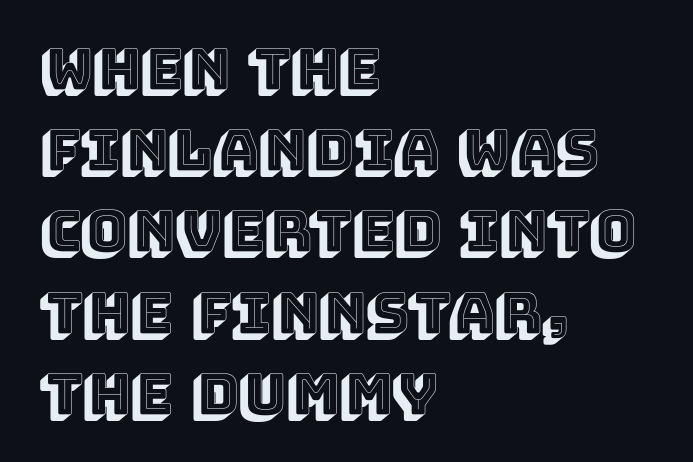
Q: Is the text italic (slanted)? A: No, it is upright.
Q: Is the text underlined? A: No.
Q: How is the paragraph aligned? A: Left-aligned.
Q: Is the spacing between letters normal or unusually wide? A: Normal.
Q: Is the spacing between lines tight, normal or loose? A: Normal.
Q: Width (condensed, normal, or wide)? A: Normal.
Q: x-height? A: Large.
Q: Monospaced? A: No.
